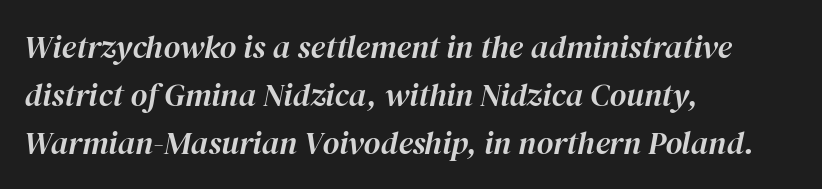
{"italic": "yes", "lean": "right", "slant_degrees": 12, "width": "normal", "stroke_contrast": "high", "x_height": "medium", "monospaced": "no", "underline": "no", "align": "left", "line_spacing": "normal", "line_spacing_ratio": 1.5, "letter_spacing": "normal", "letter_spacing_em": 0.0, "glyph_px": 32}
